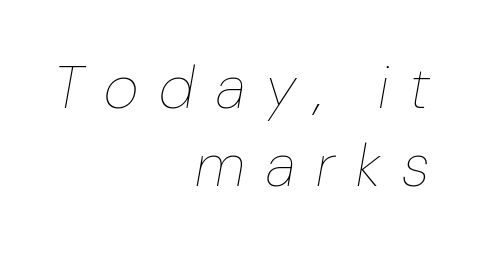
The image shows 60 px thin type, italic (leaning right); set right-aligned, normal line spacing (1.3x), unusually wide letter spacing (+0.35 em), not underlined; low stroke contrast and a medium x-height.
